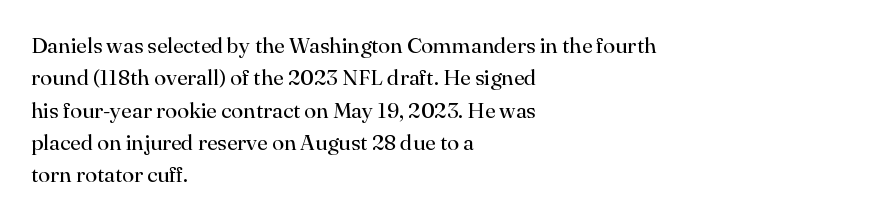
Does extra space separate the letters? No, they use regular spacing. Compared with a typical body face, this is equally light or lighter still. Casual observation: everything's shoved over to the left. This sample keeps an unexceptional amount of space between lines.
